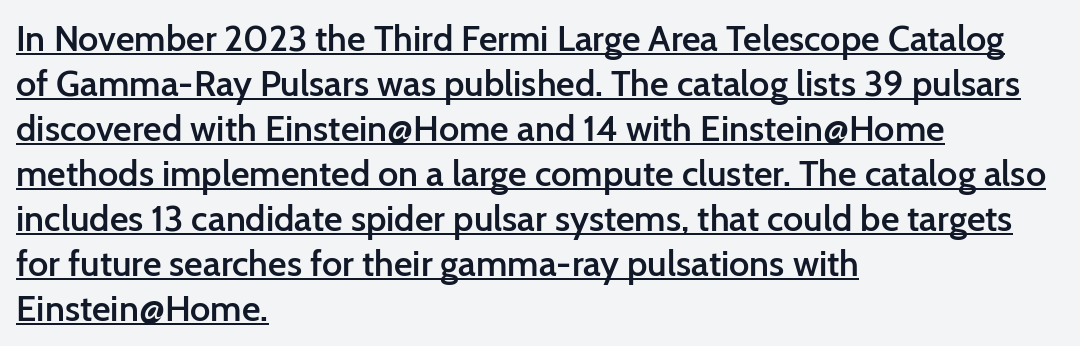
In terms of letterform style, serifs are entirely absent. Look at the stroke-to-counter ratio: somewhat heavy, a semibold. Ascenders rise straight up at ninety degrees. The designer left line spacing at the default. Like a heading marked for emphasis, these lines bear an underscore. These lines are rendered in a variable-pitch font.
